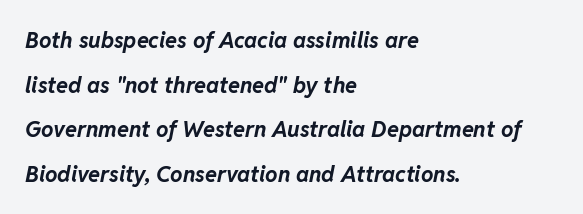
The image shows 22 px bold type, italic (leaning right); set left-aligned, loose line spacing (2.03x), normal letter spacing, not underlined.
